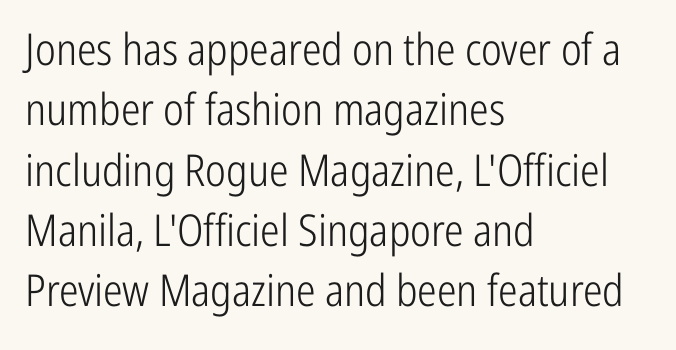
{"serif": "no", "italic": "no", "bold": "no", "weight": "light", "width": "condensed", "stroke_contrast": "low", "x_height": "medium", "monospaced": "no", "underline": "no", "align": "left", "line_spacing": "normal", "line_spacing_ratio": 1.37, "letter_spacing": "normal", "letter_spacing_em": 0.0, "glyph_px": 44}
